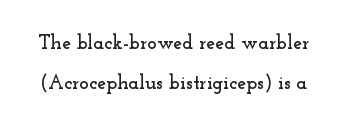
If you measured baseline to baseline, you'd find a long distance. The specimen reads as upright at a glance. Glance below the letters and you will spot only blank space. Between one letter and the next there's only the usual sliver of space.
